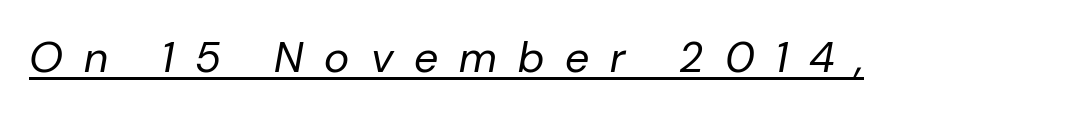
A typesetter would call this heavily tracked-out type. Every character sits at an angle, as italics do. Nothing heavy about these letters — not bold at all. Beneath each row of characters lies a ruled line.
